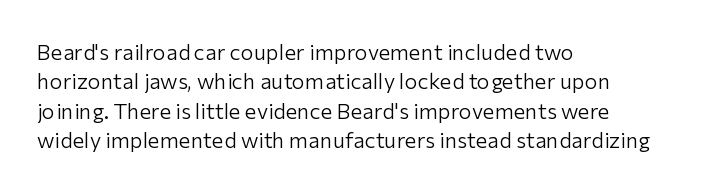
The image shows 22 px text type, upright; set left-aligned, normal line spacing (1.33x), normal letter spacing, not underlined.
